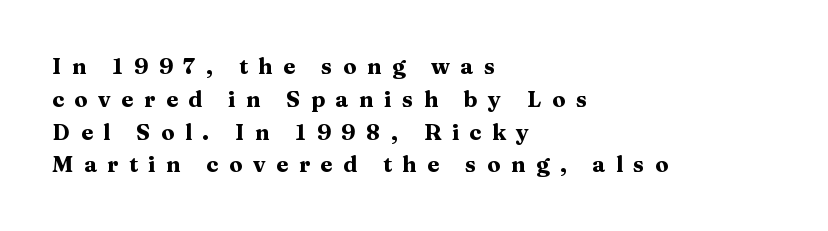
I'd describe the lettering as bold — thick and assertive. Leading matches the norm, producing a regular column. Upright lettering throughout. Which margin do the lines hug? The left one — the right edge is uneven. Has an underline been added? It has not. The passage shown has open, widely tracked lettering throughout.
